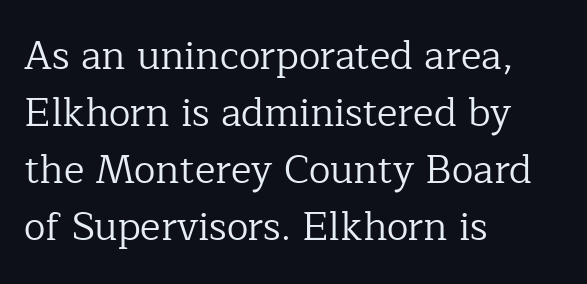
{"serif": "yes", "italic": "no", "bold": "no", "weight": "regular", "width": "normal", "stroke_contrast": "low", "x_height": "medium", "monospaced": "no", "underline": "no", "align": "left", "line_spacing": "normal", "line_spacing_ratio": 1.46, "letter_spacing": "normal", "letter_spacing_em": 0.0, "glyph_px": 39}
